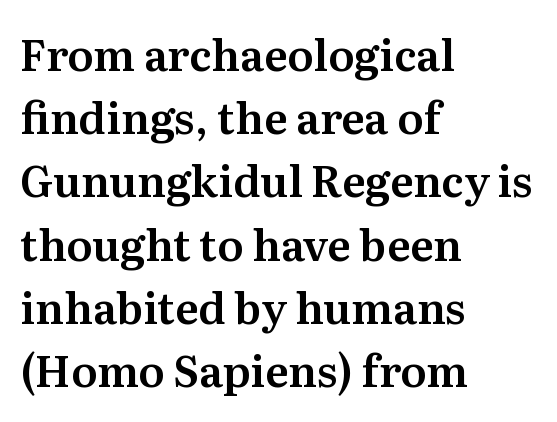
The image shows 43 px serif type, upright; set left-aligned, normal line spacing (1.47x), normal letter spacing, not underlined; medium stroke contrast and a medium x-height.
